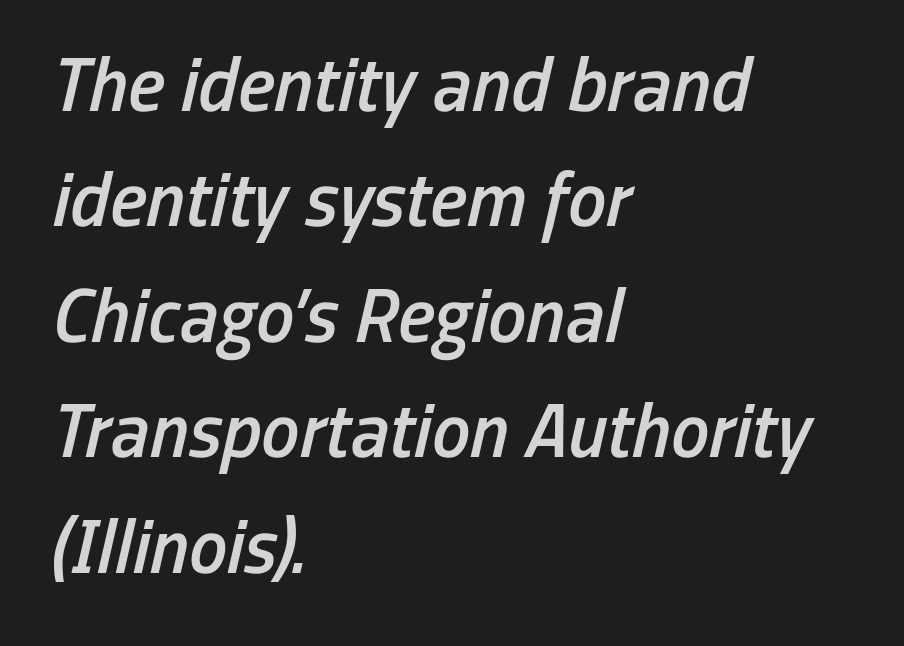
These lines are rendered in a variable-pitch font. A bit beefed up — I'd call it semibold rather than bold. Line spacing here is normal. Visually the block forms a straight wall on the left and a jagged coastline on the right. The axis of the letterforms is tilted away from vertical.
